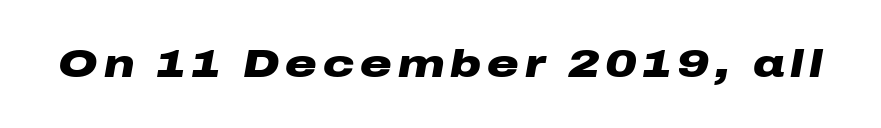
{"italic": "yes", "lean": "right", "slant_degrees": 10, "bold": "yes", "weight": "heavy", "width": "wide", "stroke_contrast": "low", "x_height": "medium", "monospaced": "no", "underline": "no", "glyph_px": 39}
